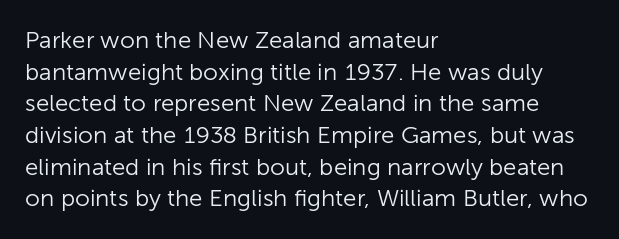
The image shows 24 px text type, upright; set left-aligned, normal line spacing (1.32x), normal letter spacing, not underlined.
